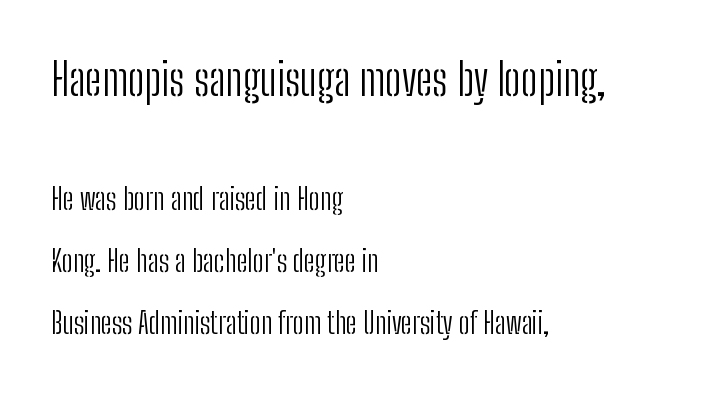
The letters sit at their default tracking, neither squeezed nor spread. Note the varied advance widths — an 'i' is clearly narrower than an 'm'. When letters stand straight like this, we call the style roman or upright. Counters stay open thanks to moderate or lighter strokes.
